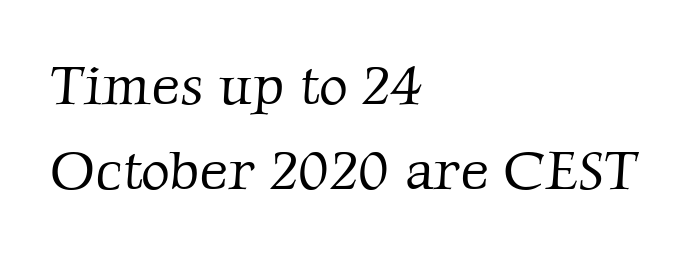
Q: Is the text bold? A: No.
Q: Is the typeface a serif or a sans-serif typeface? A: Serif.
Q: Is the text underlined? A: No.
Q: How is the paragraph aligned? A: Left-aligned.
Q: Is the spacing between letters normal or unusually wide? A: Normal.
Q: Is the spacing between lines tight, normal or loose? A: Normal.
Q: Width (condensed, normal, or wide)? A: Normal.
Q: Stroke contrast? A: Low.
Q: x-height? A: Medium.
Q: Monospaced? A: No.
